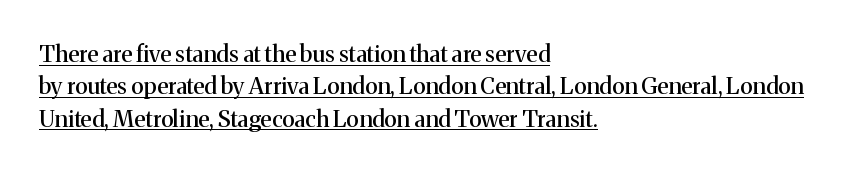
The image shows 23 px text type, upright; set left-aligned, normal line spacing (1.41x), normal letter spacing, underlined.
